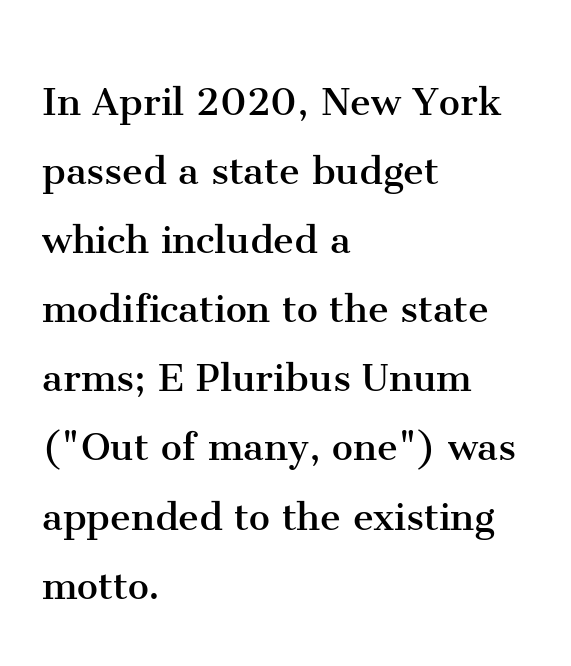
The image shows 47 px regular-weight serif type, upright; set left-aligned, normal line spacing (1.47x), normal letter spacing, not underlined; medium stroke contrast and a medium x-height.
